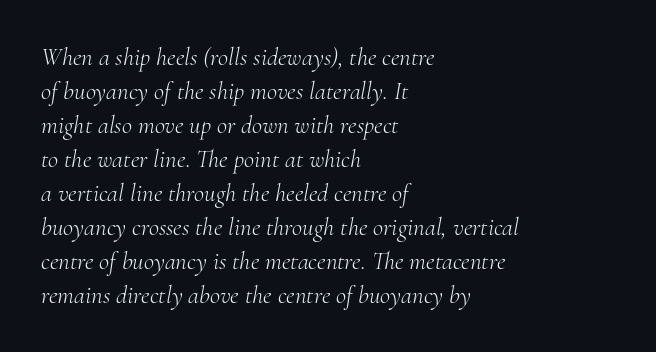
Q: Is the text bold? A: No.
Q: Is the text italic (slanted)? A: Yes, it leans right by about 10 degrees.
Q: Is the text underlined? A: No.
Q: How is the paragraph aligned? A: Left-aligned.
Q: Is the spacing between letters normal or unusually wide? A: Normal.
Q: Is the spacing between lines tight, normal or loose? A: Normal.
